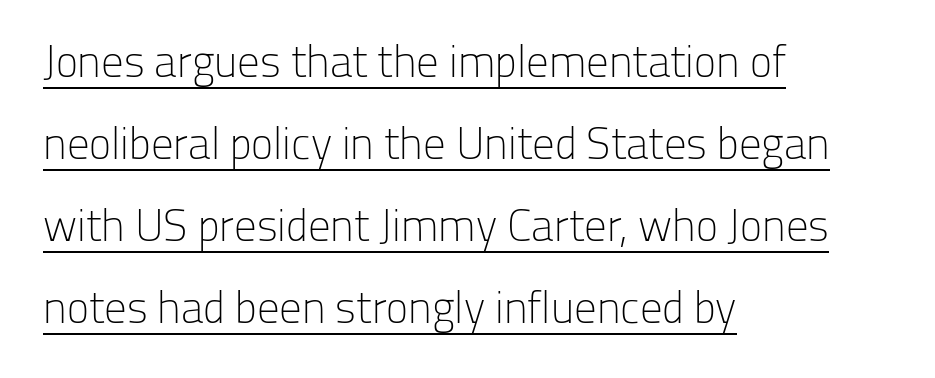
Q: Is the text bold? A: No.
Q: Is the text italic (slanted)? A: No, it is upright.
Q: Is the typeface a serif or a sans-serif typeface? A: Sans-serif.
Q: Is the text underlined? A: Yes.
Q: How is the paragraph aligned? A: Left-aligned.
Q: Is the spacing between letters normal or unusually wide? A: Normal.
Q: Width (condensed, normal, or wide)? A: Normal.
Q: Stroke contrast? A: Low.
Q: x-height? A: Medium.
Q: Monospaced? A: No.
